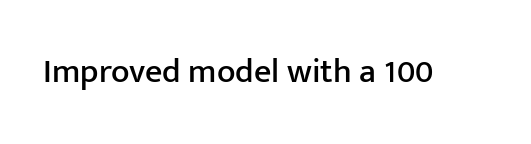
Q: Is the text italic (slanted)? A: No, it is upright.
Q: Is the typeface a serif or a sans-serif typeface? A: Sans-serif.
Q: Is the text underlined? A: No.
Q: Is the spacing between letters normal or unusually wide? A: Normal.
Q: Width (condensed, normal, or wide)? A: Normal.
Q: Stroke contrast? A: Low.
Q: x-height? A: Medium.
Q: Monospaced? A: No.
